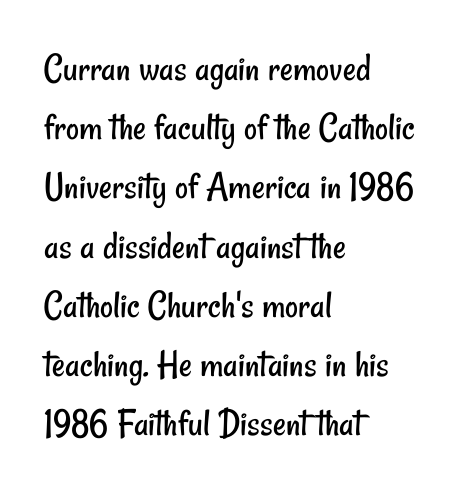
Q: Is the text bold? A: No.
Q: Is the typeface a serif or a sans-serif typeface? A: Sans-serif.
Q: Is the text underlined? A: No.
Q: How is the paragraph aligned? A: Left-aligned.
Q: Is the spacing between letters normal or unusually wide? A: Normal.
Q: Is the spacing between lines tight, normal or loose? A: Normal.
Q: Width (condensed, normal, or wide)? A: Condensed.
Q: Stroke contrast? A: Low.
Q: x-height? A: Small.
Q: Monospaced? A: No.
